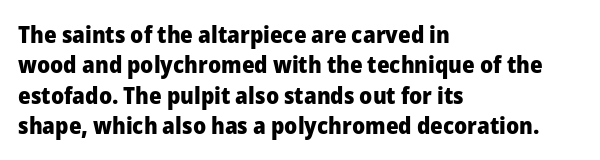
Q: Is the text bold? A: Yes.
Q: Is the text italic (slanted)? A: No, it is upright.
Q: Is the text underlined? A: No.
Q: How is the paragraph aligned? A: Left-aligned.
Q: Is the spacing between letters normal or unusually wide? A: Normal.
Q: Is the spacing between lines tight, normal or loose? A: Normal.
